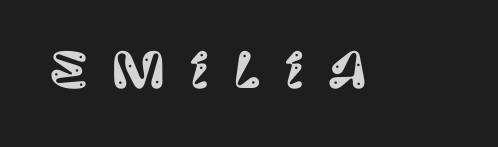
{"serif": "no", "width": "normal", "stroke_contrast": "low", "x_height": "large", "monospaced": "no", "underline": "no", "letter_spacing": "wide", "letter_spacing_em": 0.48, "glyph_px": 48}
